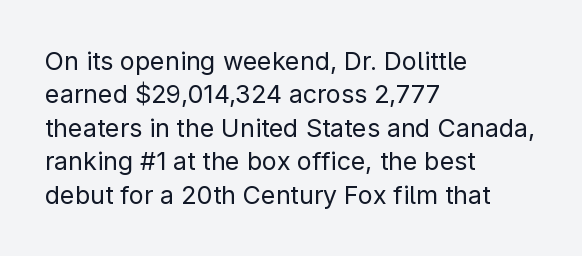
{"italic": "no", "bold": "no", "underline": "no", "align": "left", "line_spacing": "normal", "line_spacing_ratio": 1.34, "letter_spacing": "normal", "letter_spacing_em": 0.0, "glyph_px": 25}
